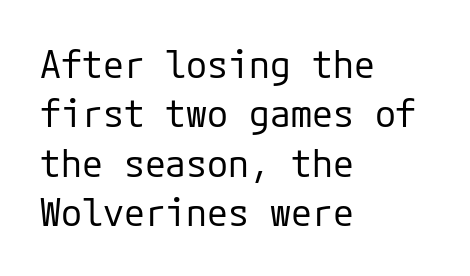
Q: Is the text bold? A: No.
Q: Is the text italic (slanted)? A: No, it is upright.
Q: Is the typeface a serif or a sans-serif typeface? A: Sans-serif.
Q: Is the text underlined? A: No.
Q: How is the paragraph aligned? A: Left-aligned.
Q: Is the spacing between letters normal or unusually wide? A: Normal.
Q: Is the spacing between lines tight, normal or loose? A: Normal.
Q: Width (condensed, normal, or wide)? A: Normal.
Q: Stroke contrast? A: Low.
Q: x-height? A: Medium.
